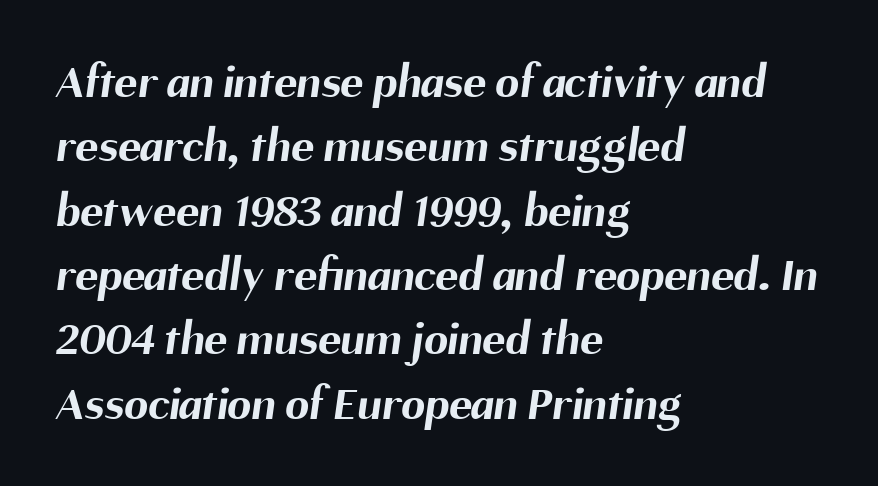
{"serif": "no", "bold": "yes", "weight": "bold", "width": "normal", "stroke_contrast": "medium", "x_height": "medium", "monospaced": "no", "underline": "no", "align": "left", "line_spacing": "normal", "line_spacing_ratio": 1.34, "letter_spacing": "normal", "letter_spacing_em": 0.0, "glyph_px": 48}
